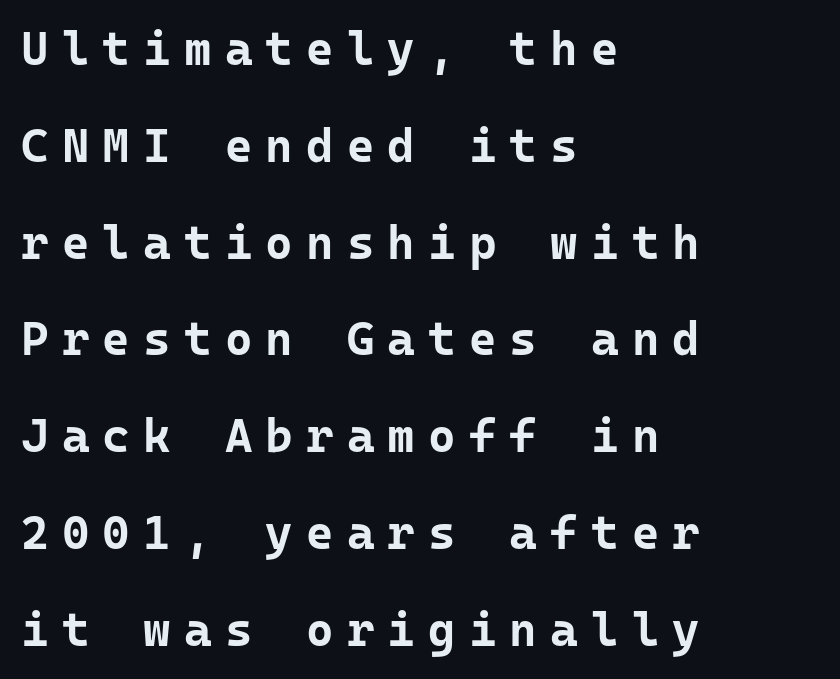
Q: Is the text bold? A: Yes.
Q: Is the text italic (slanted)? A: No, it is upright.
Q: Is the typeface a serif or a sans-serif typeface? A: Sans-serif.
Q: Is the text underlined? A: No.
Q: How is the paragraph aligned? A: Left-aligned.
Q: Is the spacing between letters normal or unusually wide? A: Unusually wide.
Q: Is the spacing between lines tight, normal or loose? A: Loose.
Q: Width (condensed, normal, or wide)? A: Normal.
Q: Stroke contrast? A: Low.
Q: x-height? A: Medium.
